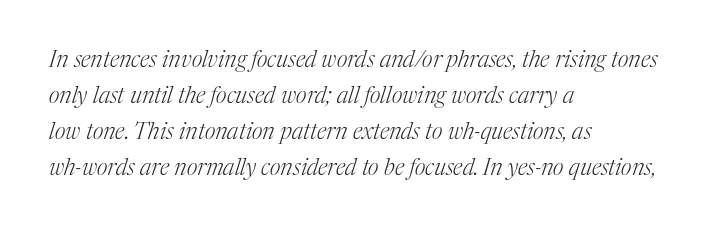
{"italic": "yes", "lean": "right", "slant_degrees": 17, "bold": "no", "underline": "no", "align": "left", "line_spacing": "normal", "line_spacing_ratio": 1.57, "letter_spacing": "normal", "letter_spacing_em": 0.0, "glyph_px": 23}
